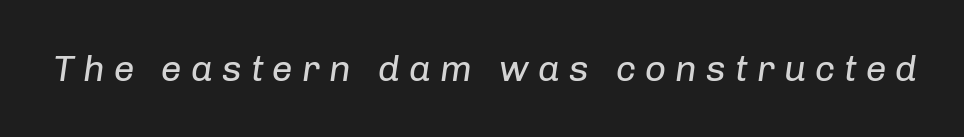
Q: Is the text bold? A: No.
Q: Is the text italic (slanted)? A: Yes, it leans right by about 8 degrees.
Q: Is the text underlined? A: No.
Q: Is the spacing between letters normal or unusually wide? A: Unusually wide.
Q: Width (condensed, normal, or wide)? A: Normal.
Q: Stroke contrast? A: Low.
Q: x-height? A: Medium.
Q: Monospaced? A: No.
